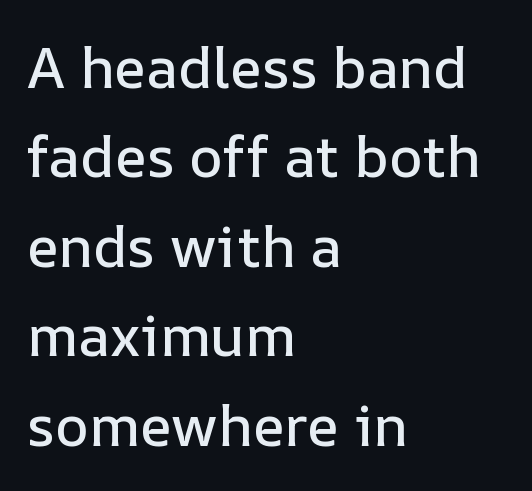
The image shows 57 px text type, upright; set left-aligned, normal line spacing (1.57x), normal letter spacing, not underlined; low stroke contrast and a medium x-height.
